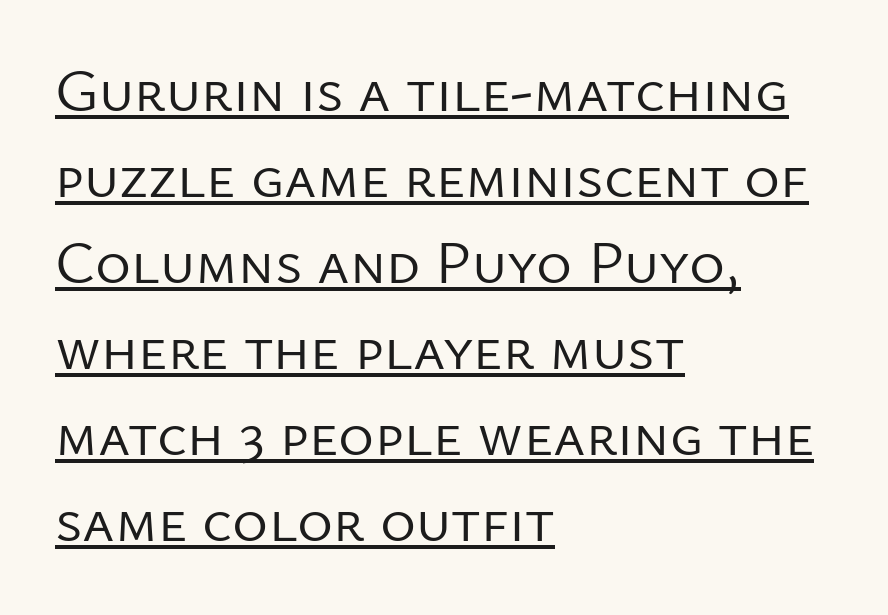
Q: Is the text bold? A: No.
Q: Is the text italic (slanted)? A: No, it is upright.
Q: Is the typeface a serif or a sans-serif typeface? A: Sans-serif.
Q: Is the text underlined? A: Yes.
Q: How is the paragraph aligned? A: Left-aligned.
Q: Is the spacing between letters normal or unusually wide? A: Normal.
Q: Is the spacing between lines tight, normal or loose? A: Normal.
Q: Width (condensed, normal, or wide)? A: Normal.
Q: Stroke contrast? A: Low.
Q: x-height? A: Medium.
Q: Monospaced? A: No.
